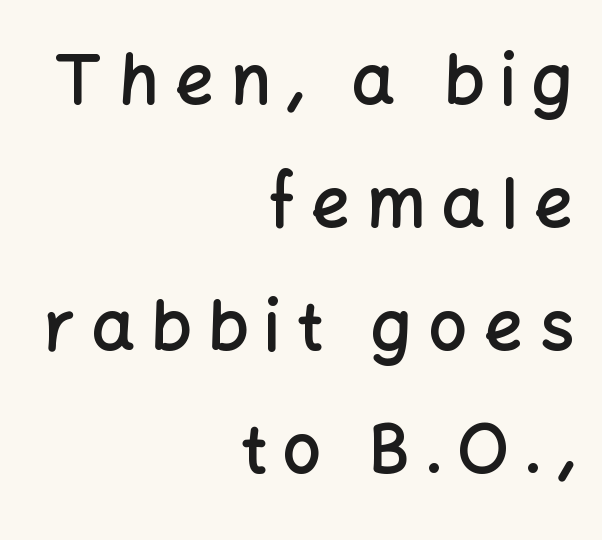
Q: Is the text bold? A: Semi-bold.
Q: Is the text italic (slanted)? A: No, it is upright.
Q: Is the typeface a serif or a sans-serif typeface? A: Sans-serif.
Q: Is the text underlined? A: No.
Q: How is the paragraph aligned? A: Right-aligned.
Q: Is the spacing between letters normal or unusually wide? A: Unusually wide.
Q: Width (condensed, normal, or wide)? A: Normal.
Q: Stroke contrast? A: Low.
Q: x-height? A: Medium.
Q: Monospaced? A: No.
